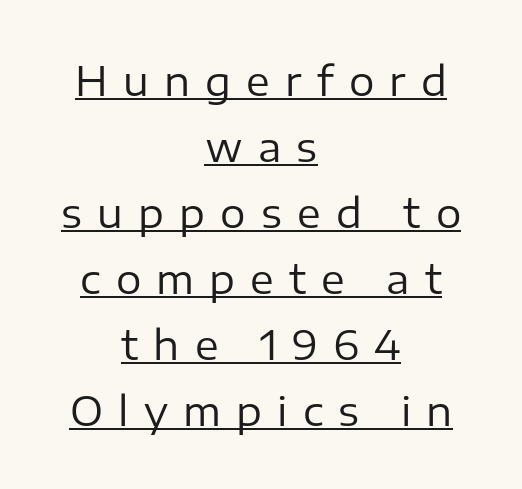
The image shows 40 px regular-weight sans-serif type, upright; set centered, normal line spacing (1.65x), unusually wide letter spacing (+0.38 em), underlined; low stroke contrast and a medium x-height.
